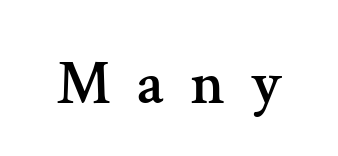
Q: Is the text italic (slanted)? A: No, it is upright.
Q: Is the typeface a serif or a sans-serif typeface? A: Serif.
Q: Is the text underlined? A: No.
Q: Is the spacing between letters normal or unusually wide? A: Unusually wide.
Q: Width (condensed, normal, or wide)? A: Normal.
Q: Stroke contrast? A: Medium.
Q: x-height? A: Medium.
Q: Monospaced? A: No.
